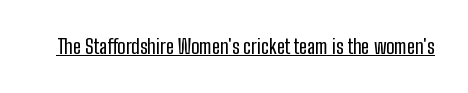
Q: Is the text italic (slanted)? A: No, it is upright.
Q: Is the text underlined? A: Yes.
Q: Is the spacing between letters normal or unusually wide? A: Normal.
